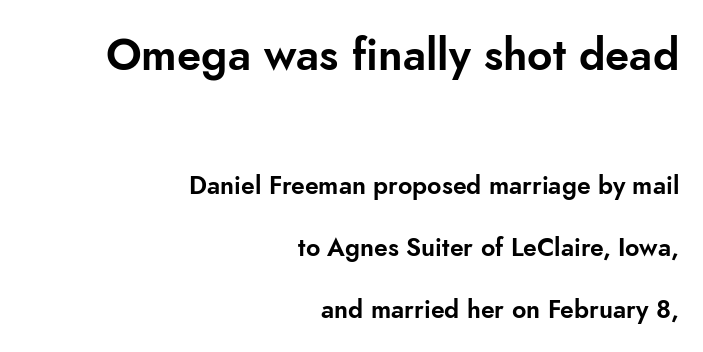
The image shows 44 px sans-serif type, upright; set right-aligned, loose line spacing (2.48x), normal letter spacing, not underlined; the first (top) block is 1.76x larger; low stroke contrast and a small x-height.
